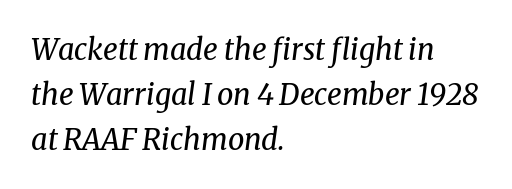
A student would call this left alignment; a typographer would say flush left, rag right. Do the characters align in a grid? No, the font is proportional. The cut favours lightness, reaching ordinary text weight at its darkest. A serif font was chosen for this passage. Designer's note — italics engaged.
